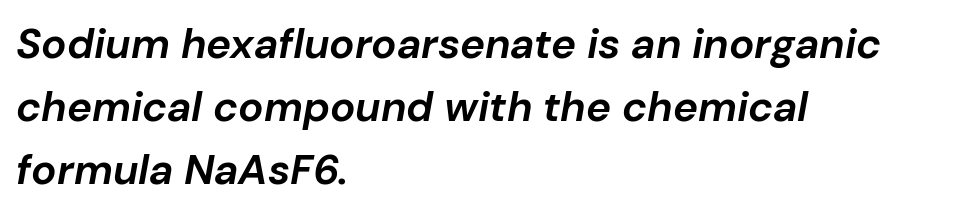
When letters slant like this, we call the style italic. Just letters on the line, the space beneath them empty. Casual observation: everything's shoved over to the left. The letters are bold, with thick, heavy strokes. Spacing verdict: proportional, widths tailored to each character.
